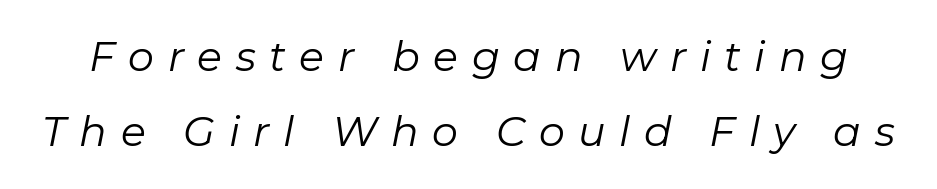
{"italic": "yes", "lean": "right", "slant_degrees": 11, "bold": "no", "weight": "regular", "width": "normal", "stroke_contrast": "low", "x_height": "medium", "monospaced": "no", "underline": "no", "line_spacing_ratio": 1.83, "letter_spacing": "wide", "letter_spacing_em": 0.33, "glyph_px": 41}
